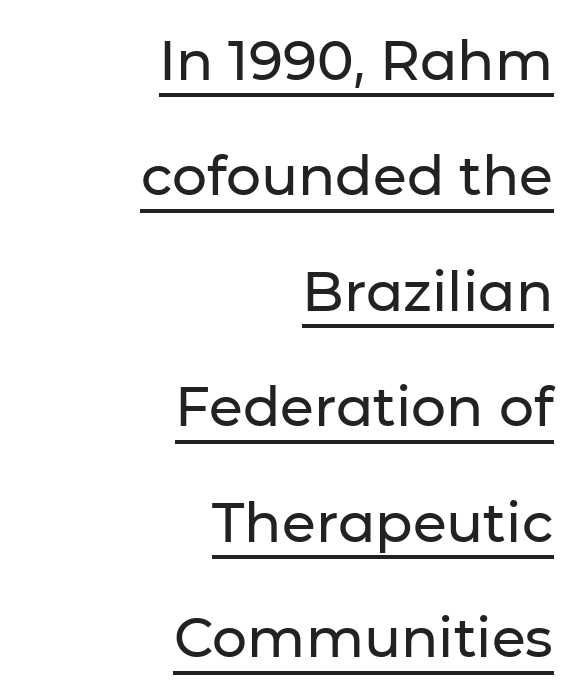
Q: Is the text italic (slanted)? A: No, it is upright.
Q: Is the typeface a serif or a sans-serif typeface? A: Sans-serif.
Q: Is the text underlined? A: Yes.
Q: How is the paragraph aligned? A: Right-aligned.
Q: Is the spacing between letters normal or unusually wide? A: Normal.
Q: Is the spacing between lines tight, normal or loose? A: Loose.
Q: Width (condensed, normal, or wide)? A: Normal.
Q: Stroke contrast? A: Low.
Q: x-height? A: Medium.
Q: Monospaced? A: No.
